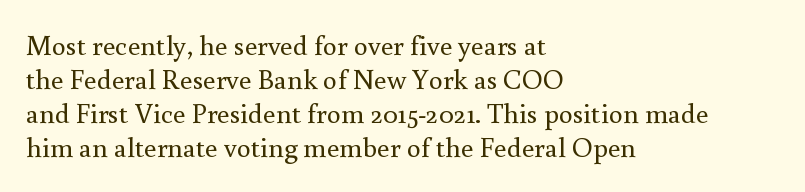
The image shows 28 px regular-weight serif type, upright; set left-aligned, line spacing 1.22x, normal letter spacing, not underlined; medium stroke contrast and a small x-height.
